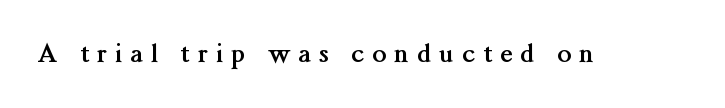
{"italic": "no", "bold": "yes", "underline": "no", "letter_spacing": "wide", "letter_spacing_em": 0.33, "glyph_px": 25}
